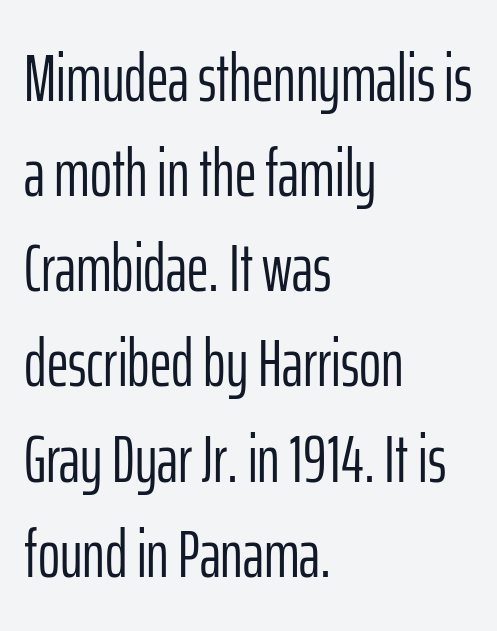
One glance says typical: line gaps are just what's usual. You could not count columns in this text — the font is proportionally spaced. Upright lettering throughout. These lines keep a tight, regular rhythm from letter to letter. The area under the type is left untouched. Casual observation: everything's shoved over to the left.
